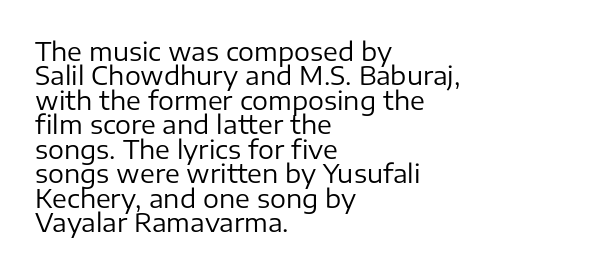
Summary of weight: not heavy and not bold. Inter-character spacing is left at the font's built-in metrics. The typography opts for an upright posture over an oblique one. What's the leading like? Squeezed, with rows nearly overlapping. Horizontal alignment here is leftward, the default for most running prose.
